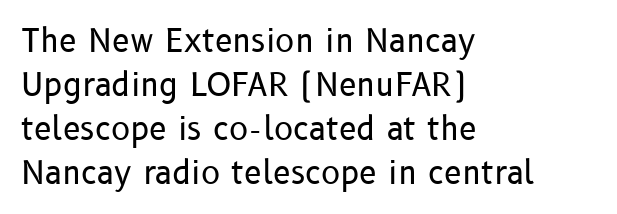
The image shows 32 px regular-weight sans-serif type, upright; set left-aligned, normal line spacing (1.38x), normal letter spacing, not underlined; low stroke contrast and a medium x-height.
